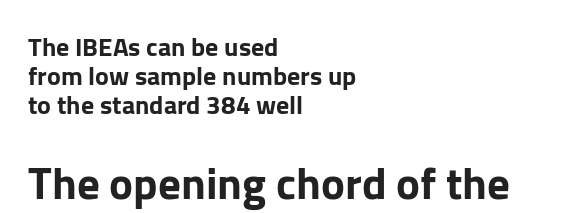
{"serif": "no", "italic": "no", "width": "normal", "stroke_contrast": "low", "x_height": "medium", "monospaced": "no", "underline": "no", "align": "left", "line_spacing": "tight", "line_spacing_ratio": 1.11, "letter_spacing": "normal", "letter_spacing_em": 0.0, "larger_block": "second", "size_ratio": 1.73, "glyph_px": 45}
